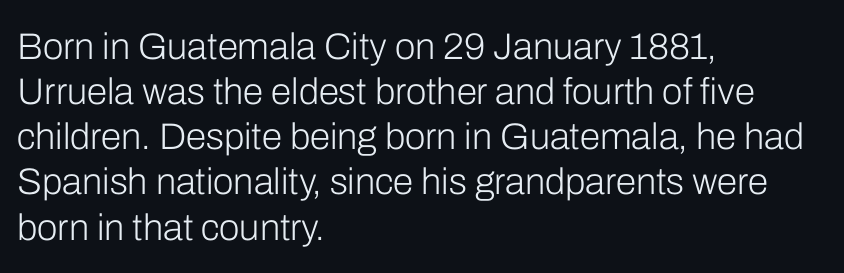
Q: Is the text bold? A: No.
Q: Is the text italic (slanted)? A: No, it is upright.
Q: Is the typeface a serif or a sans-serif typeface? A: Sans-serif.
Q: Is the text underlined? A: No.
Q: How is the paragraph aligned? A: Left-aligned.
Q: Is the spacing between letters normal or unusually wide? A: Normal.
Q: Width (condensed, normal, or wide)? A: Normal.
Q: Stroke contrast? A: Low.
Q: x-height? A: Medium.
Q: Monospaced? A: No.
